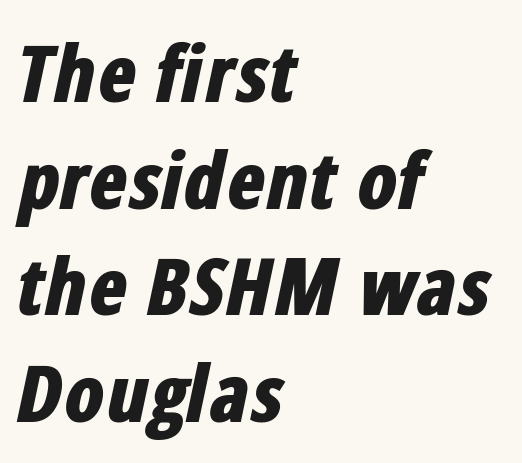
{"italic": "yes", "lean": "right", "slant_degrees": 12, "bold": "yes", "weight": "bold", "width": "condensed", "stroke_contrast": "low", "x_height": "medium", "monospaced": "no", "underline": "no", "align": "left", "line_spacing": "normal", "line_spacing_ratio": 1.35, "letter_spacing": "normal", "letter_spacing_em": 0.0, "glyph_px": 79}
